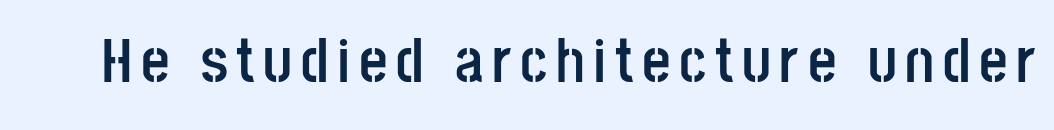
The image shows 62 px semibold, condensed sans-serif type, upright; set not underlined; low stroke contrast and a large x-height.
